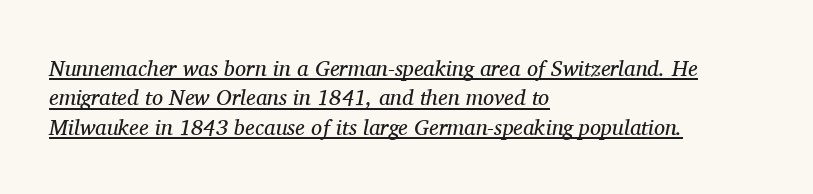
The image shows 22 px text type, italic (leaning right); set left-aligned, normal line spacing (1.33x), normal letter spacing, underlined.
